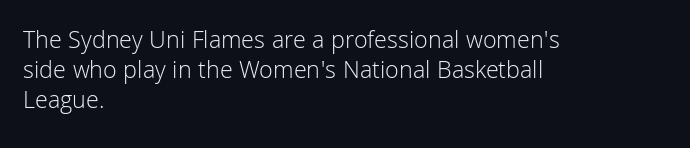
Q: Is the text bold? A: No.
Q: Is the text italic (slanted)? A: No, it is upright.
Q: Is the text underlined? A: No.
Q: How is the paragraph aligned? A: Left-aligned.
Q: Is the spacing between letters normal or unusually wide? A: Normal.
